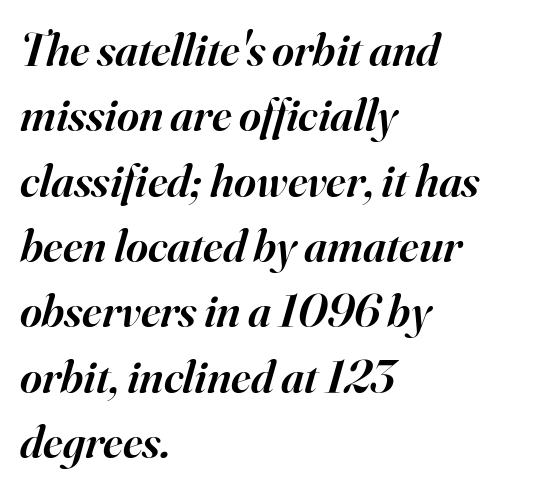
Q: Is the text bold? A: Semi-bold.
Q: Is the text italic (slanted)? A: Yes, it leans right by about 16 degrees.
Q: Is the typeface a serif or a sans-serif typeface? A: Serif.
Q: Is the text underlined? A: No.
Q: How is the paragraph aligned? A: Left-aligned.
Q: Is the spacing between letters normal or unusually wide? A: Normal.
Q: Is the spacing between lines tight, normal or loose? A: Normal.
Q: Width (condensed, normal, or wide)? A: Normal.
Q: Stroke contrast? A: High.
Q: x-height? A: Small.
Q: Monospaced? A: No.
